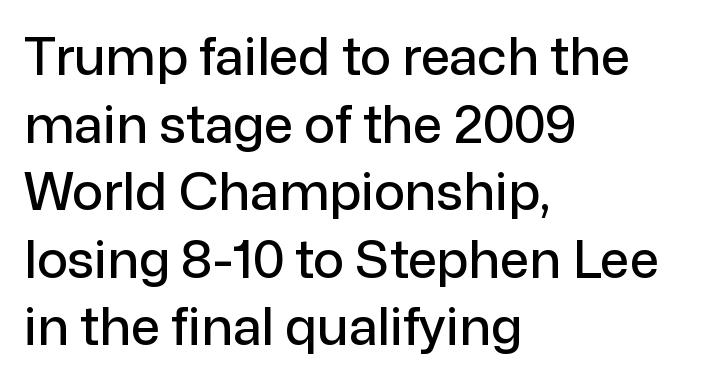
{"serif": "no", "italic": "no", "width": "normal", "stroke_contrast": "low", "x_height": "medium", "monospaced": "no", "underline": "no", "align": "left", "line_spacing": "normal", "line_spacing_ratio": 1.3, "letter_spacing": "normal", "letter_spacing_em": 0.0, "glyph_px": 52}
